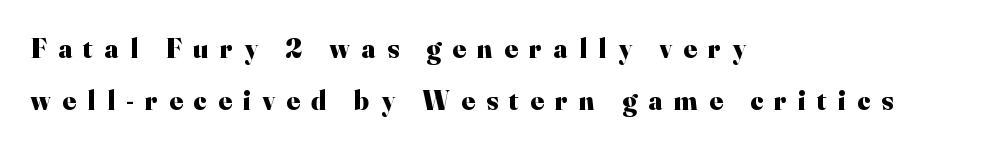
{"serif": "yes", "italic": "no", "bold": "yes", "weight": "heavy", "width": "normal", "stroke_contrast": "high", "x_height": "small", "monospaced": "no", "underline": "no", "align": "left", "line_spacing_ratio": 1.85, "letter_spacing": "wide", "letter_spacing_em": 0.41, "glyph_px": 28}
